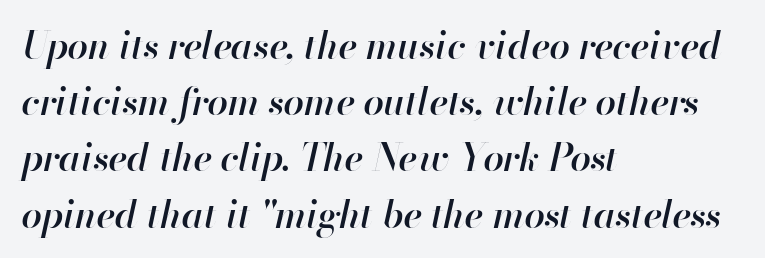
Spacing verdict: proportional, widths tailored to each character. This sample is left-justified, so line endings fall wherever the words run out. The letters are semibold — heavier than regular but short of a full bold. Each word holds together tightly as a unit, with standard inter-letter gaps.
